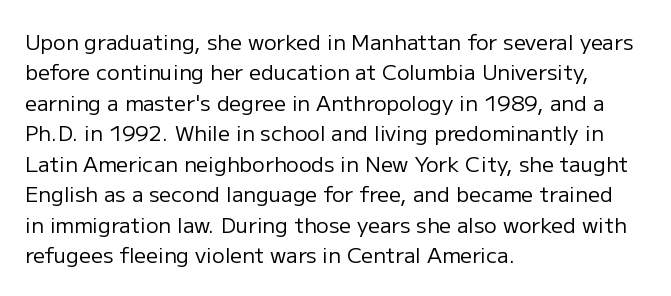
Letter spacing: default. Ink coverage per letter is moderate at most. The rag falls on the right side of this text block. Descenders are the only things crossing below the line. This block has exactly the height ordinary leading produces. This is the regular roman posture of the typeface.
